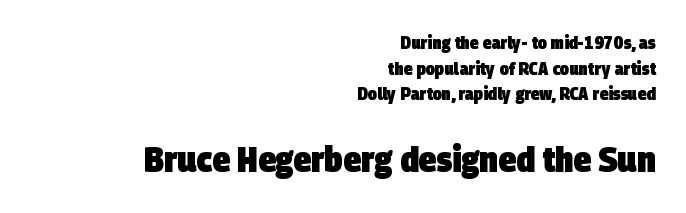
Q: Is the text bold? A: Yes.
Q: Is the typeface a serif or a sans-serif typeface? A: Sans-serif.
Q: Is the text underlined? A: No.
Q: How is the paragraph aligned? A: Right-aligned.
Q: Is the spacing between letters normal or unusually wide? A: Normal.
Q: Is the spacing between lines tight, normal or loose? A: Normal.
Q: Which block of text is set in a larger size, the first (top) or the second (bottom)? A: The second (bottom) one.
Q: Width (condensed, normal, or wide)? A: Condensed.
Q: Stroke contrast? A: Low.
Q: x-height? A: Large.
Q: Monospaced? A: No.
